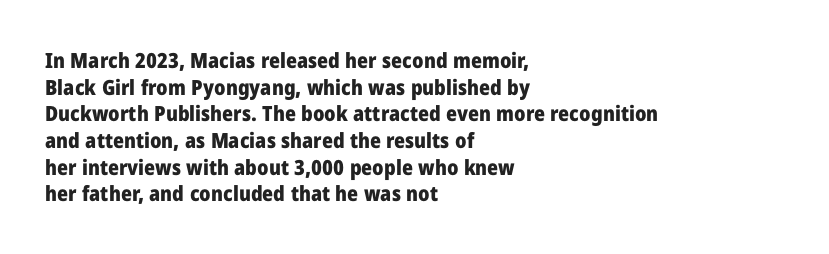
{"italic": "no", "bold": "yes", "underline": "no", "align": "left", "line_spacing": "normal", "line_spacing_ratio": 1.27, "letter_spacing": "normal", "letter_spacing_em": 0.0, "glyph_px": 21}
